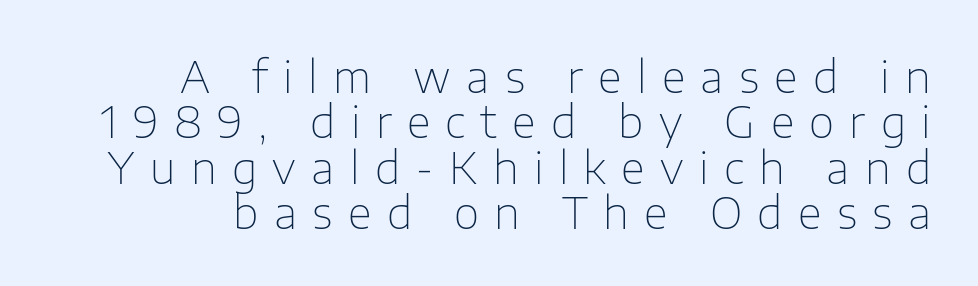
Reading down the block, your eye finds every line finishing at a fixed right position. Short note: letters widely spaced. Italic? Not at all — the glyphs are vertical. This is not heavy type; no bold has been used.
